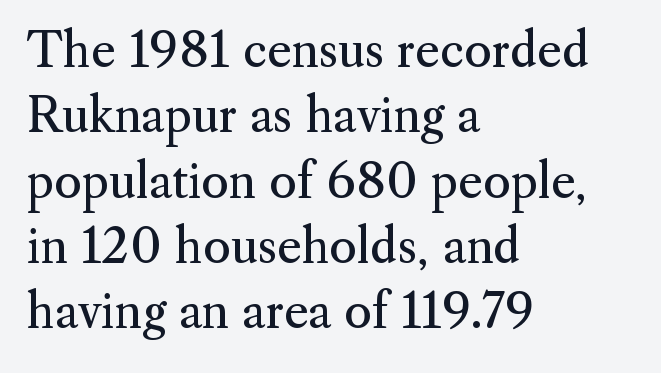
Q: Is the text bold? A: No.
Q: Is the text italic (slanted)? A: No, it is upright.
Q: Is the typeface a serif or a sans-serif typeface? A: Serif.
Q: Is the text underlined? A: No.
Q: How is the paragraph aligned? A: Left-aligned.
Q: Is the spacing between letters normal or unusually wide? A: Normal.
Q: Is the spacing between lines tight, normal or loose? A: Normal.
Q: Width (condensed, normal, or wide)? A: Normal.
Q: Stroke contrast? A: Medium.
Q: x-height? A: Small.
Q: Monospaced? A: No.
